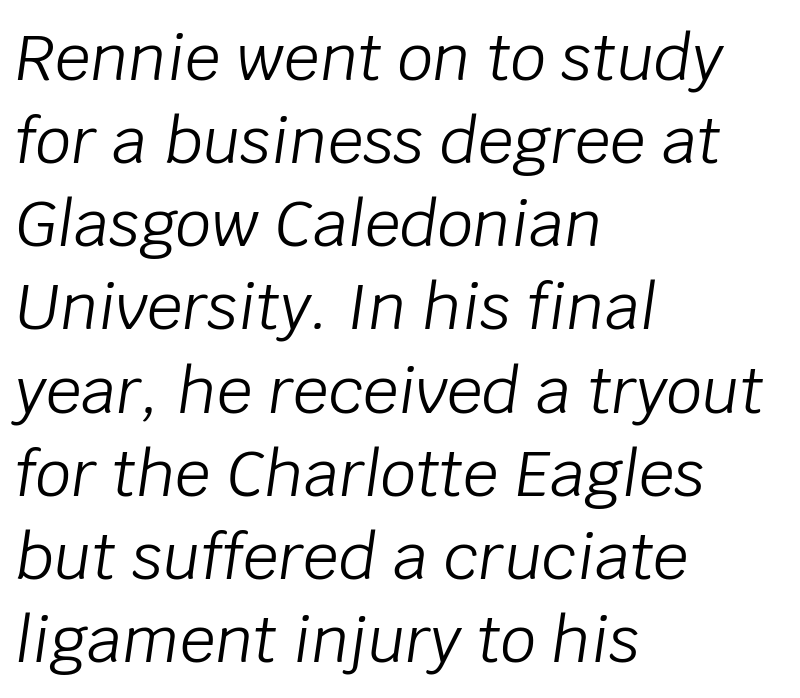
{"italic": "yes", "lean": "right", "slant_degrees": 8, "bold": "no", "weight": "light", "width": "normal", "stroke_contrast": "low", "x_height": "large", "monospaced": "no", "underline": "no", "align": "left", "line_spacing": "normal", "line_spacing_ratio": 1.32, "letter_spacing": "normal", "letter_spacing_em": 0.0, "glyph_px": 63}
